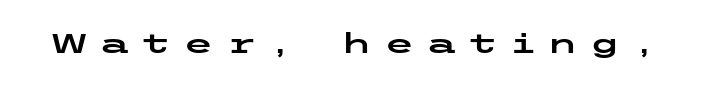
Unmarked baselines from the first word to the last. These lines have a slow, spaced-out rhythm from letter to letter. Check where the strokes stop: nothing finishes them off — pure sans. Rendered with straight, roman letterforms.
